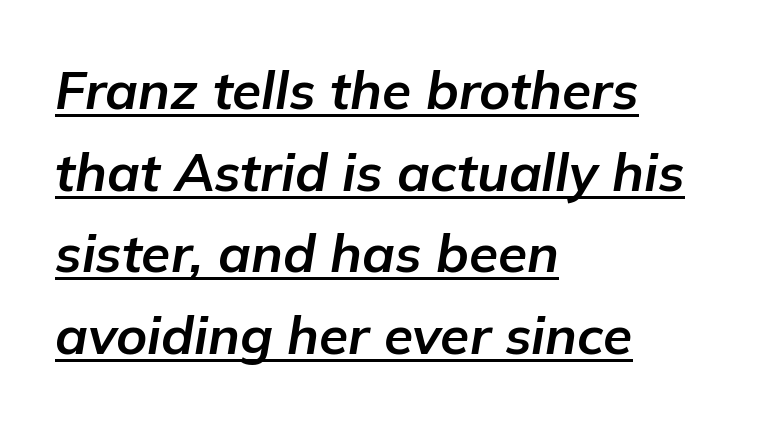
Q: Is the text bold? A: Yes.
Q: Is the text italic (slanted)? A: Yes, it leans right by about 9 degrees.
Q: Is the text underlined? A: Yes.
Q: How is the paragraph aligned? A: Left-aligned.
Q: Is the spacing between letters normal or unusually wide? A: Normal.
Q: Is the spacing between lines tight, normal or loose? A: Normal.
Q: Width (condensed, normal, or wide)? A: Normal.
Q: Stroke contrast? A: Low.
Q: x-height? A: Medium.
Q: Monospaced? A: No.
